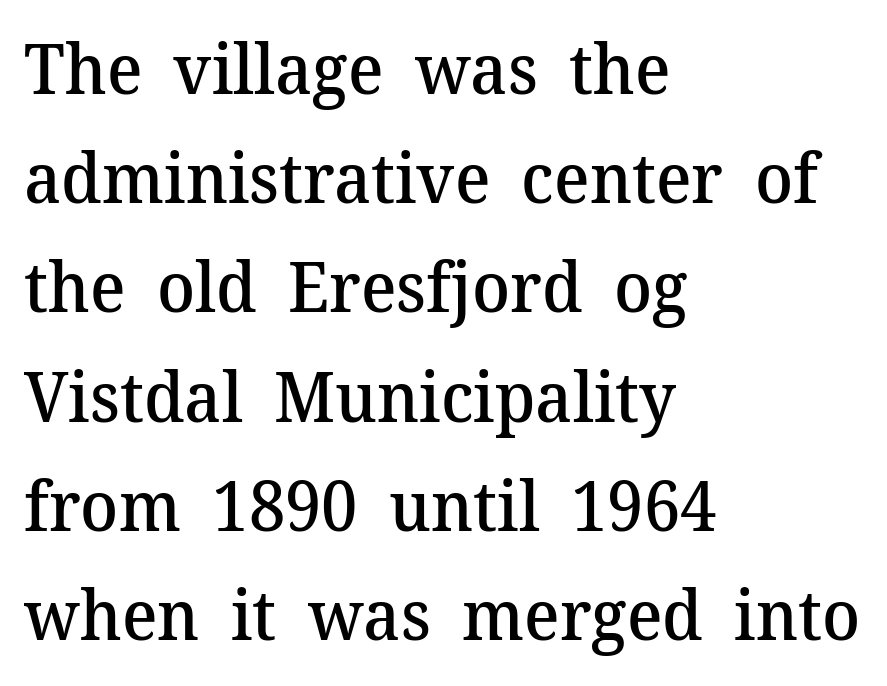
The image shows 70 px semibold serif type, upright; set left-aligned, normal line spacing (1.56x), normal letter spacing, not underlined; medium stroke contrast and a medium x-height.
